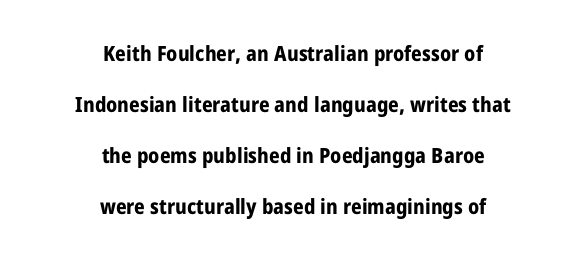
The image shows 21 px bold type, upright; set centered, loose line spacing (2.43x), normal letter spacing, not underlined.
